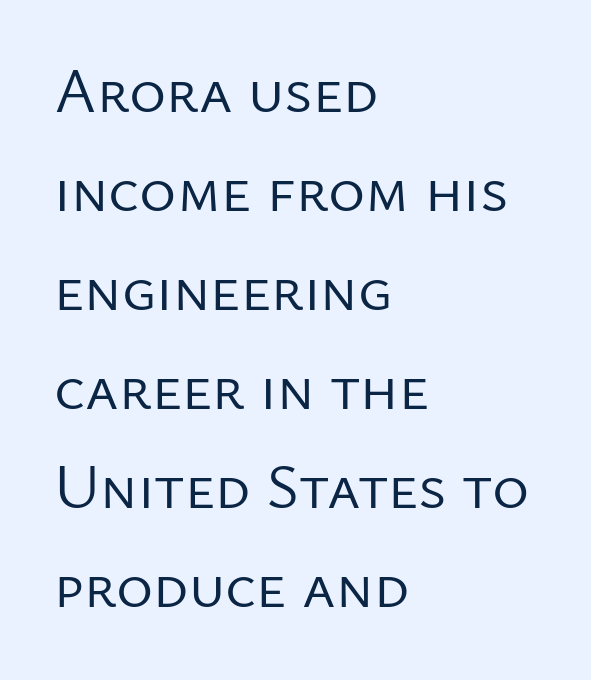
The rendering keeps characters at their native spacing. Horizontally, the lines are justified to the leading edge only. These lines sit exactly where default settings would place them. Do the characters align in a grid? No, the font is proportional. Only glyphs here, with clear space below each row.
